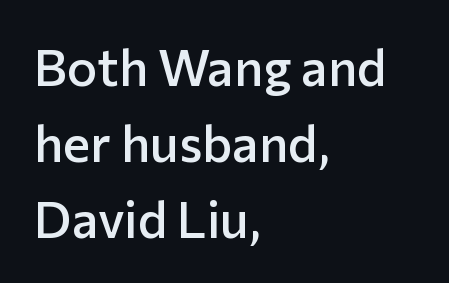
The image shows 51 px semibold sans-serif type, upright; set left-aligned, normal line spacing (1.49x), normal letter spacing, not underlined; low stroke contrast and a medium x-height.
